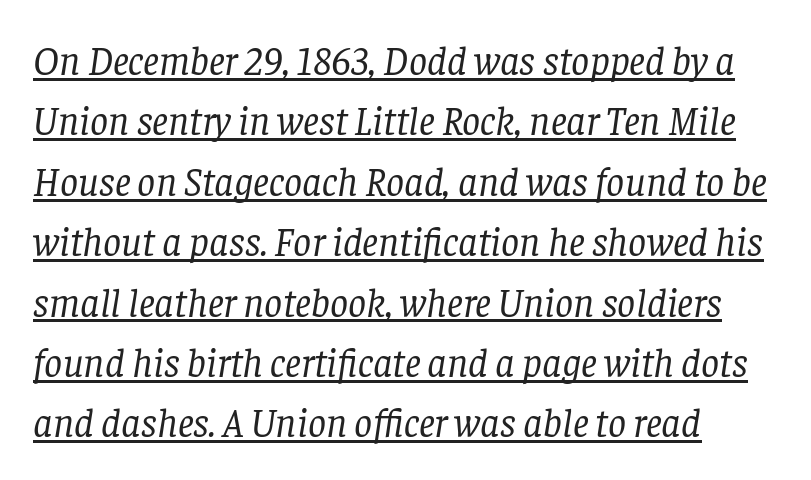
Weight: in the light-to-regular range. Each word holds together tightly as a unit, with standard inter-letter gaps. Designer's note — italics engaged. What's the leading like? Ordinary, nothing unusual. Observe the serifs anchoring each vertical stroke in this sample.
